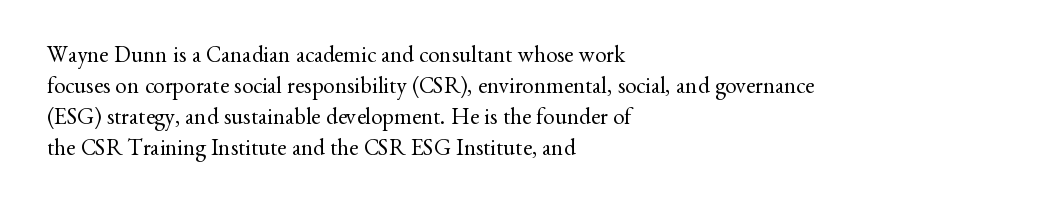
Posture: upright roman. The ragged edge is on the right, which tells us the setting is flush left. Reading down the column, the eye jumps a familiar distance to each next line. The specimen omits any rule beneath the text block's lines. The face looks like a standard text weight, possibly lighter.
